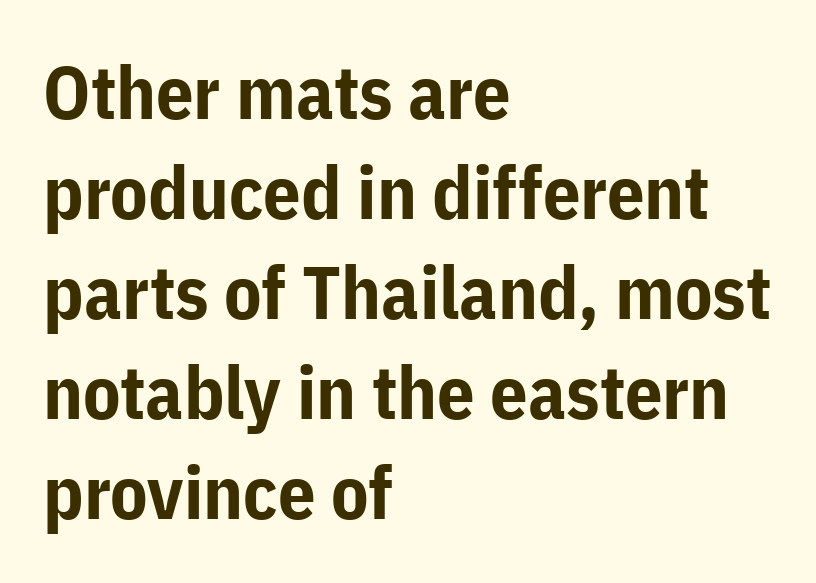
Character widths vary here, with narrow letters taking less room than wide ones. This rendering leaves character spacing at its baseline value. The string is rendered with underlining switched off. Every character sits straight up, as roman type does. The letters carry no serifs — their stems end cleanly without finishing strokes.
